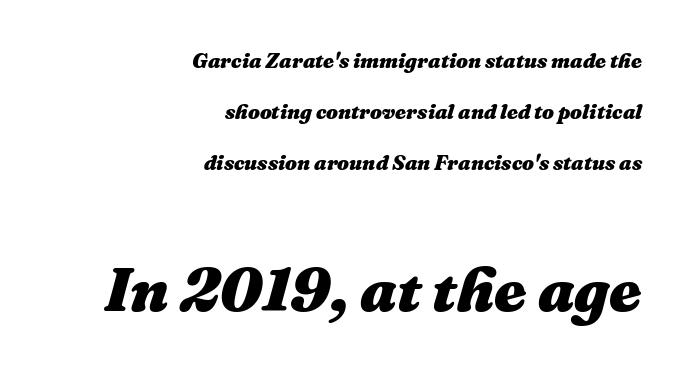
{"italic": "yes", "lean": "right", "slant_degrees": 16, "bold": "yes", "weight": "heavy", "width": "normal", "stroke_contrast": "medium", "x_height": "medium", "monospaced": "no", "underline": "no", "align": "right", "line_spacing": "loose", "line_spacing_ratio": 2.44, "letter_spacing": "normal", "letter_spacing_em": 0.0, "larger_block": "second", "size_ratio": 2.95, "glyph_px": 62}
